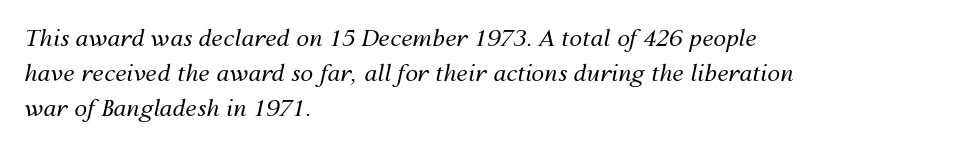
{"italic": "yes", "lean": "right", "slant_degrees": 12, "bold": "no", "underline": "no", "align": "left", "line_spacing": "normal", "line_spacing_ratio": 1.53, "letter_spacing": "normal", "letter_spacing_em": 0.0, "glyph_px": 23}
